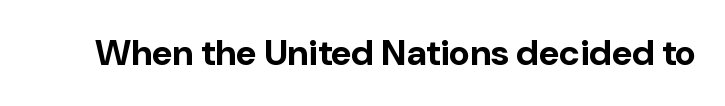
{"serif": "no", "italic": "no", "bold": "yes", "weight": "bold", "width": "normal", "stroke_contrast": "low", "x_height": "medium", "monospaced": "no", "underline": "no", "letter_spacing": "normal", "letter_spacing_em": 0.0, "glyph_px": 36}
